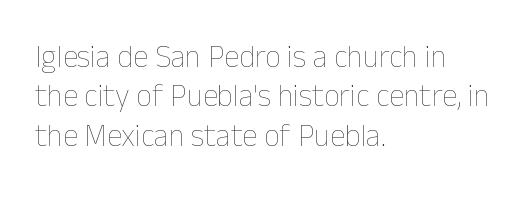
The image shows 31 px thin type, upright; set left-aligned, normal line spacing (1.27x), normal letter spacing, not underlined; low stroke contrast and a medium x-height.
